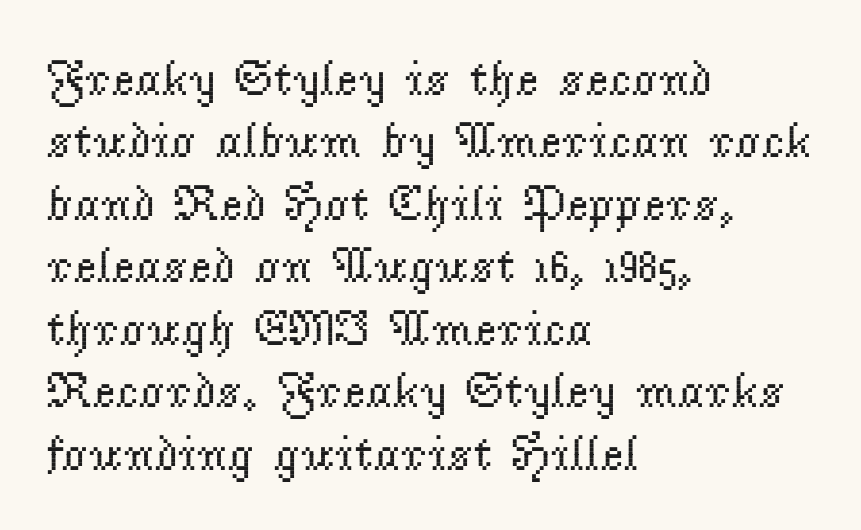
No extra tracking has been applied to these lines. Unmarked baselines from the first word to the last. A light-to-regular cut is what we see here. The axis of the letterforms is exactly vertical. Summary of vertical rhythm: regular, with standard interline spacing.
